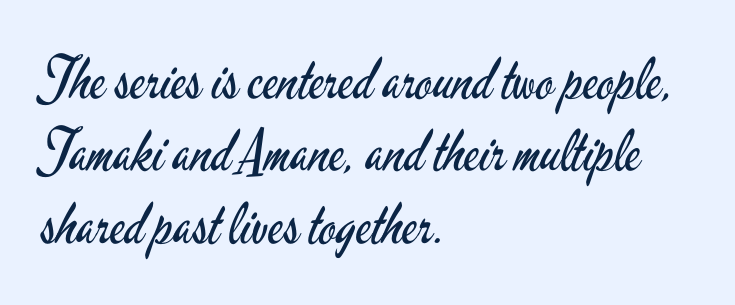
Q: Is the text bold? A: No.
Q: Is the text italic (slanted)? A: Yes.
Q: Is the typeface a serif or a sans-serif typeface? A: Sans-serif.
Q: Is the text underlined? A: No.
Q: How is the paragraph aligned? A: Left-aligned.
Q: Is the spacing between letters normal or unusually wide? A: Normal.
Q: Is the spacing between lines tight, normal or loose? A: Normal.
Q: Width (condensed, normal, or wide)? A: Condensed.
Q: Stroke contrast? A: Low.
Q: x-height? A: Small.
Q: Monospaced? A: No.
